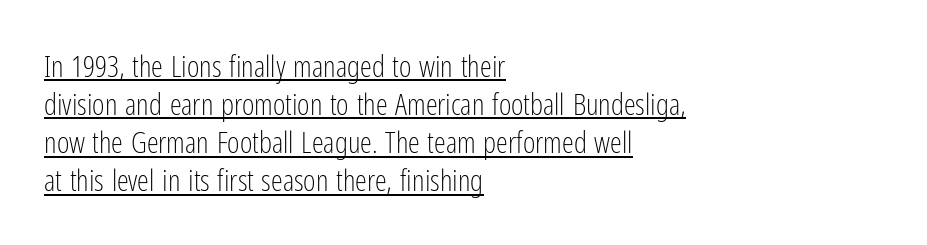
Compared with typical body copy, the letter spacing here is the same. This rendering uses left alignment, leaving the right contour irregular. In terms of posture, this sample is upright. Think of a printed novel: that variable character pitch is what you see here. These lines sit exactly where default settings would place them.
